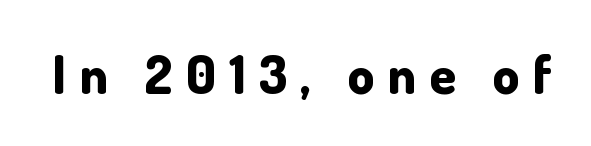
{"serif": "no", "italic": "no", "bold": "yes", "weight": "bold", "width": "normal", "stroke_contrast": "low", "x_height": "small", "monospaced": "no", "underline": "no", "letter_spacing": "wide", "letter_spacing_em": 0.25, "glyph_px": 53}
